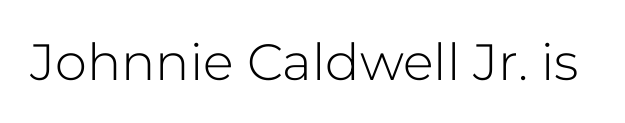
Q: Is the text bold? A: No.
Q: Is the text italic (slanted)? A: No, it is upright.
Q: Is the typeface a serif or a sans-serif typeface? A: Sans-serif.
Q: Is the text underlined? A: No.
Q: Is the spacing between letters normal or unusually wide? A: Normal.
Q: Width (condensed, normal, or wide)? A: Normal.
Q: Stroke contrast? A: Low.
Q: x-height? A: Medium.
Q: Monospaced? A: No.
